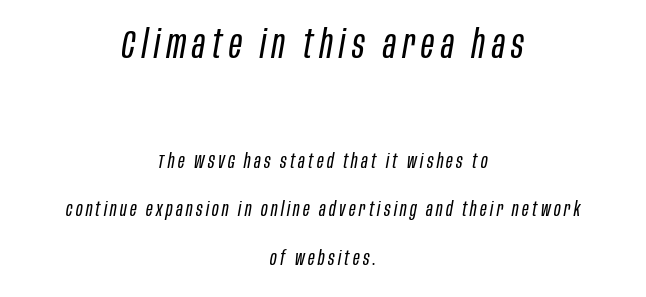
The image shows 39 px regular-weight, condensed type, italic (leaning right); set centered, loose line spacing (2.41x), not underlined; the first (top) block is 1.95x larger; low stroke contrast and a large x-height.
